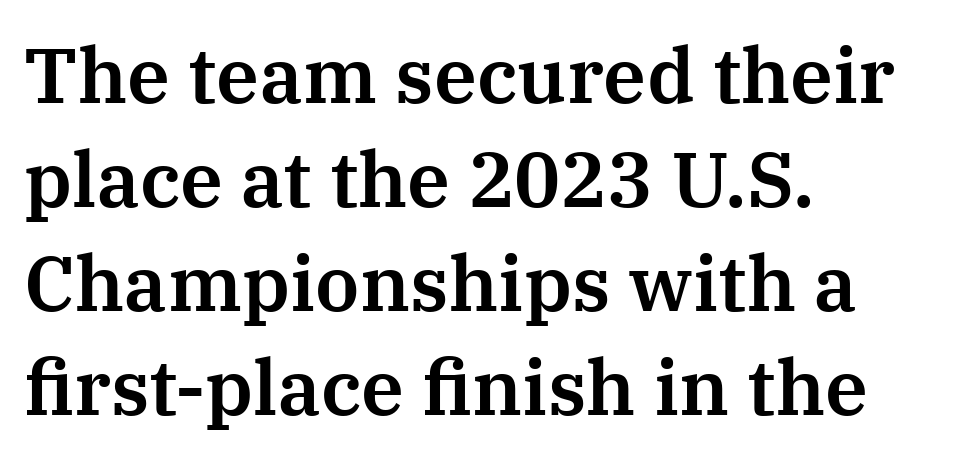
Nope, not italic — everything's standing straight. Plain, unruled lines of type. Each letter's strokes conclude with small projecting serifs. Compared with a centered layout, this one pins lines to the left instead.
